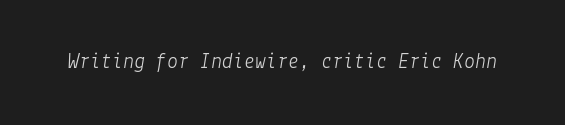
{"italic": "yes", "lean": "right", "slant_degrees": 9, "bold": "no", "underline": "no", "letter_spacing": "normal", "letter_spacing_em": 0.0, "glyph_px": 22}
